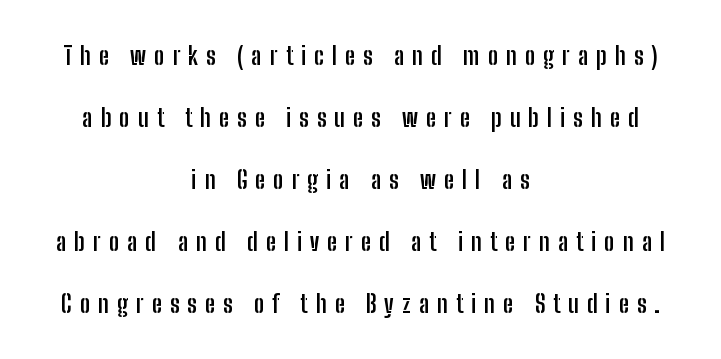
Q: Is the text bold? A: Yes.
Q: Is the text italic (slanted)? A: No, it is upright.
Q: Is the text underlined? A: No.
Q: How is the paragraph aligned? A: Centered.
Q: Is the spacing between letters normal or unusually wide? A: Unusually wide.
Q: Is the spacing between lines tight, normal or loose? A: Loose.
